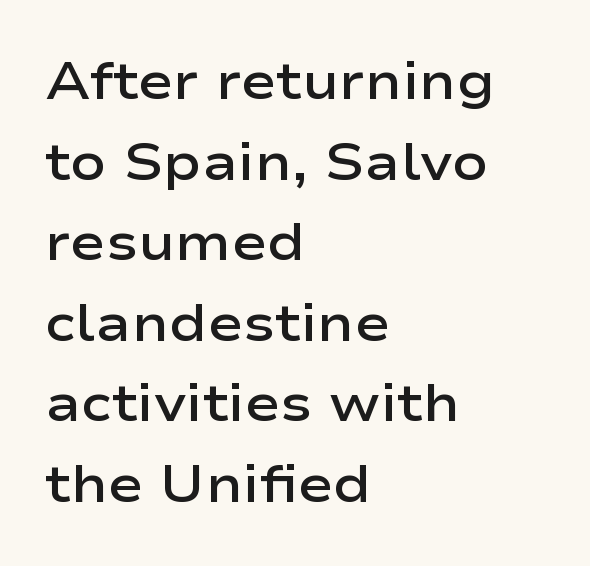
Q: Is the text bold? A: Semi-bold.
Q: Is the text italic (slanted)? A: No, it is upright.
Q: Is the typeface a serif or a sans-serif typeface? A: Sans-serif.
Q: Is the text underlined? A: No.
Q: How is the paragraph aligned? A: Left-aligned.
Q: Is the spacing between letters normal or unusually wide? A: Normal.
Q: Is the spacing between lines tight, normal or loose? A: Normal.
Q: Width (condensed, normal, or wide)? A: Wide.
Q: Stroke contrast? A: Low.
Q: x-height? A: Medium.
Q: Monospaced? A: No.
